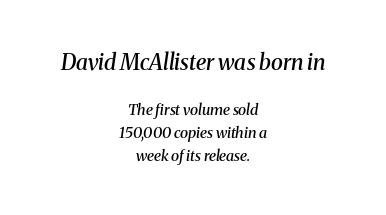
Q: Is the text bold? A: Semi-bold.
Q: Is the text italic (slanted)? A: Yes, it leans right by about 8 degrees.
Q: Is the text underlined? A: No.
Q: How is the paragraph aligned? A: Centered.
Q: Is the spacing between letters normal or unusually wide? A: Normal.
Q: Is the spacing between lines tight, normal or loose? A: Normal.
Q: Which block of text is set in a larger size, the first (top) or the second (bottom)? A: The first (top) one.
